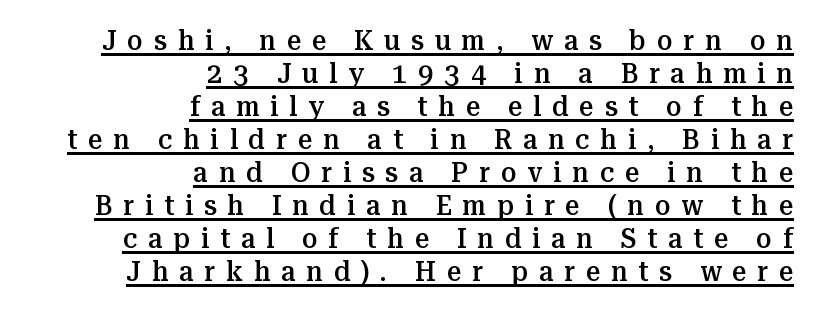
The image shows 28 px semibold serif type, upright; set right-aligned, line spacing 1.18x, unusually wide letter spacing (+0.39 em), underlined; medium stroke contrast and a medium x-height.
